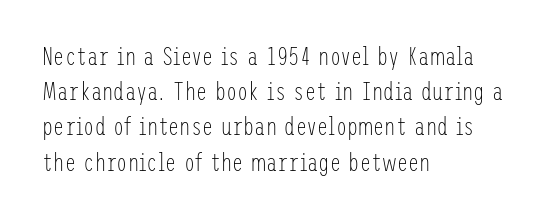
Q: Is the text bold? A: No.
Q: Is the text italic (slanted)? A: No, it is upright.
Q: Is the text underlined? A: No.
Q: How is the paragraph aligned? A: Left-aligned.
Q: Is the spacing between letters normal or unusually wide? A: Normal.
Q: Is the spacing between lines tight, normal or loose? A: Normal.
